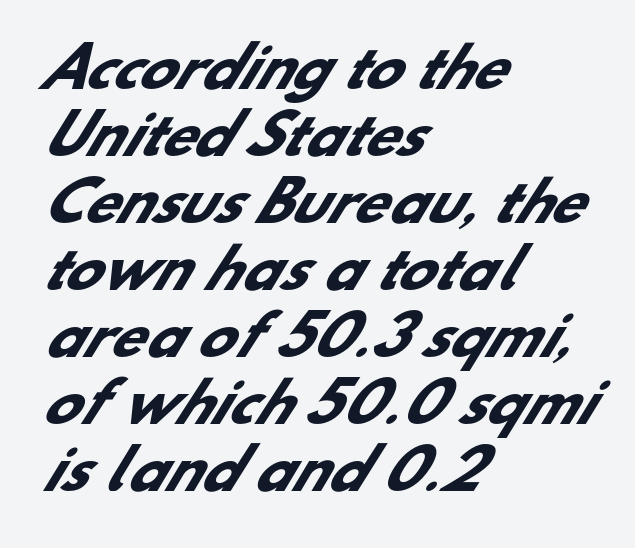
{"serif": "no", "bold": "yes", "weight": "heavy", "width": "normal", "stroke_contrast": "low", "x_height": "small", "monospaced": "no", "underline": "no", "align": "left", "line_spacing_ratio": 1.24, "letter_spacing": "normal", "letter_spacing_em": 0.0, "glyph_px": 54}
